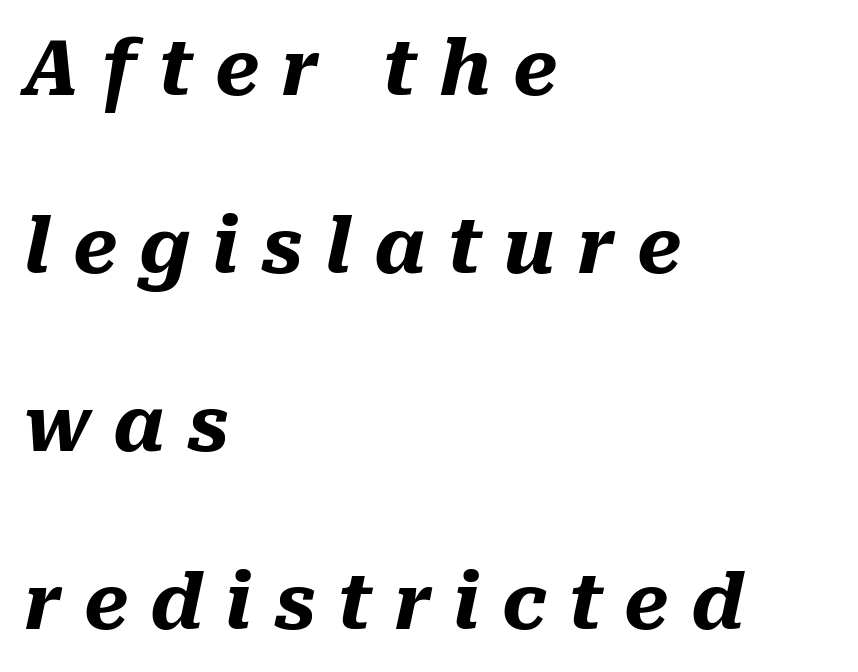
When letters slant like this, we call the style italic. Substantial extra tracking has been applied to these lines. Does the copy run flush right? No — it runs flush left. Summary of weight: heavy, a full bold.
